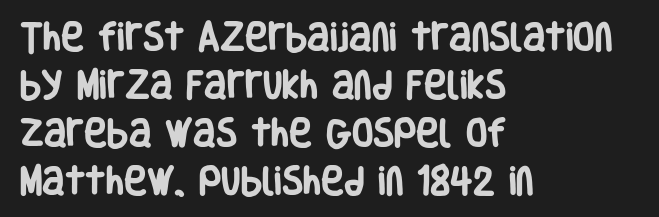
{"serif": "no", "italic": "no", "bold": "yes", "weight": "heavy", "width": "condensed", "stroke_contrast": "low", "x_height": "large", "monospaced": "no", "underline": "no", "align": "left", "line_spacing": "normal", "line_spacing_ratio": 1.55, "letter_spacing": "normal", "letter_spacing_em": 0.0, "glyph_px": 31}
